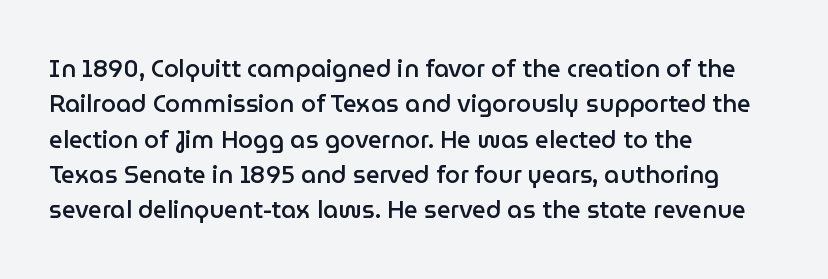
{"italic": "no", "bold": "semi", "underline": "no", "align": "left", "line_spacing": "normal", "line_spacing_ratio": 1.47, "letter_spacing": "normal", "letter_spacing_em": 0.0, "glyph_px": 24}
